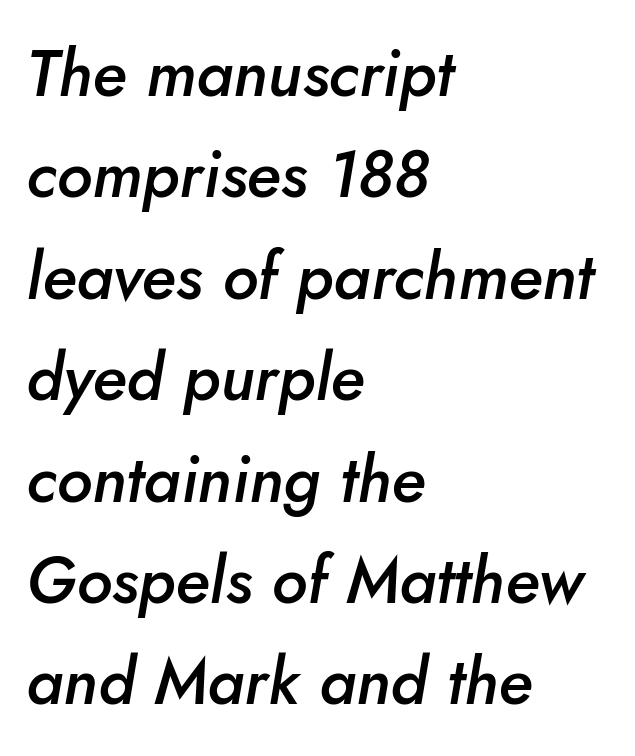
{"italic": "yes", "lean": "right", "slant_degrees": 5, "bold": "semi", "weight": "semibold", "width": "normal", "stroke_contrast": "low", "x_height": "small", "monospaced": "no", "underline": "no", "align": "left", "line_spacing": "normal", "line_spacing_ratio": 1.56, "letter_spacing": "normal", "letter_spacing_em": 0.0, "glyph_px": 65}
